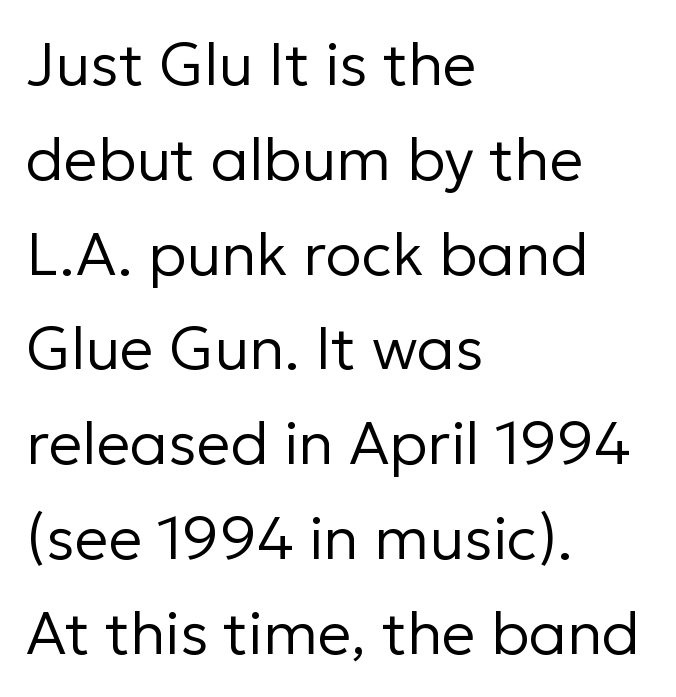
Is there any slant? The stems are plumb. The face used here is rendered with its standard letterfit. Here the designer chose a conventional face with non-uniform glyph widths. Reading down the block, your eye returns to a fixed left position each line. Regular leading. Honestly, there is no underline to notice here at all.
